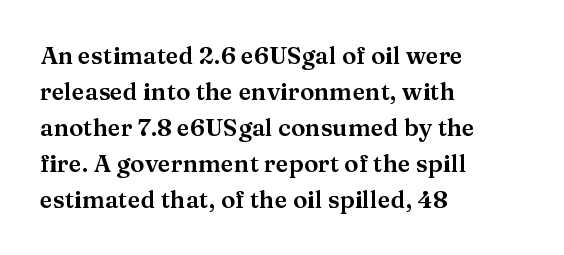
The image shows 24 px text type, upright; set left-aligned, normal line spacing (1.5x), normal letter spacing, not underlined.
